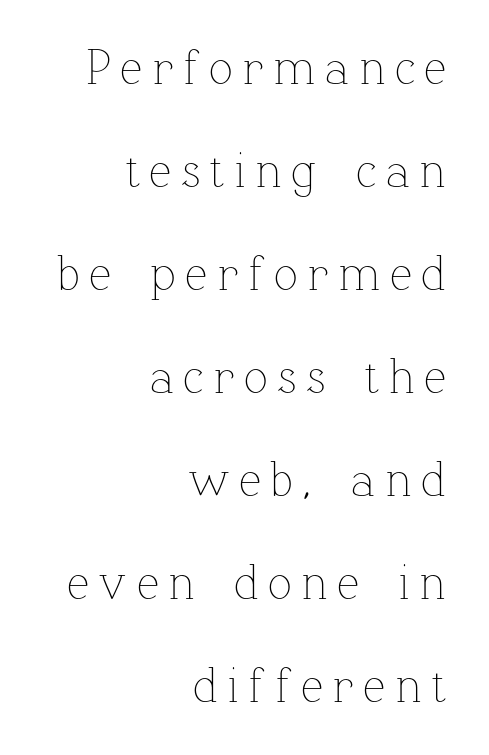
Q: Is the text bold? A: No.
Q: Is the text italic (slanted)? A: No, it is upright.
Q: Is the text underlined? A: No.
Q: How is the paragraph aligned? A: Right-aligned.
Q: Is the spacing between lines tight, normal or loose? A: Loose.
Q: Width (condensed, normal, or wide)? A: Normal.
Q: Stroke contrast? A: Low.
Q: x-height? A: Medium.
Q: Monospaced? A: No.
